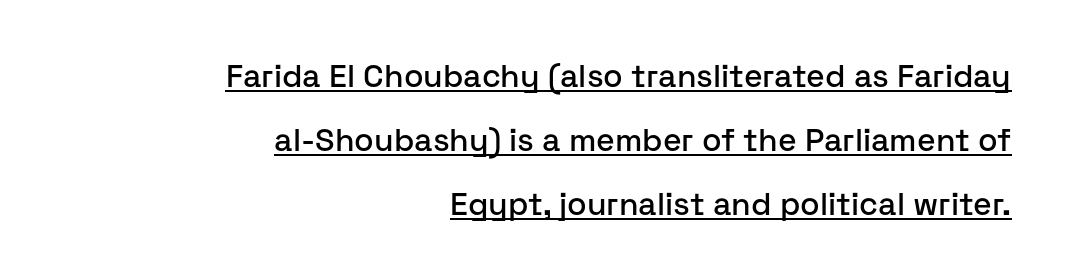
Q: Is the text italic (slanted)? A: No, it is upright.
Q: Is the typeface a serif or a sans-serif typeface? A: Sans-serif.
Q: Is the text underlined? A: Yes.
Q: How is the paragraph aligned? A: Right-aligned.
Q: Is the spacing between letters normal or unusually wide? A: Normal.
Q: Is the spacing between lines tight, normal or loose? A: Loose.
Q: Width (condensed, normal, or wide)? A: Normal.
Q: Stroke contrast? A: Low.
Q: x-height? A: Medium.
Q: Monospaced? A: No.
